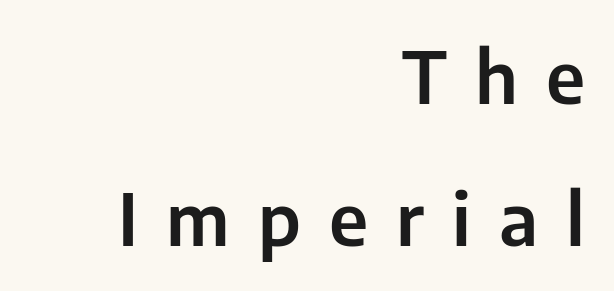
{"serif": "no", "italic": "no", "width": "normal", "stroke_contrast": "low", "x_height": "medium", "monospaced": "no", "underline": "no", "align": "right", "line_spacing": "loose", "line_spacing_ratio": 1.97, "letter_spacing": "wide", "letter_spacing_em": 0.39, "glyph_px": 72}
